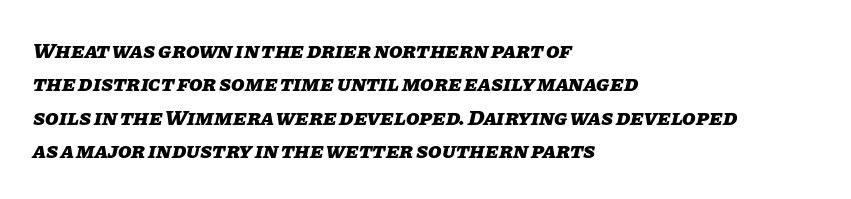
Q: Is the text bold? A: Yes.
Q: Is the text italic (slanted)? A: Yes, it leans right by about 11 degrees.
Q: Is the text underlined? A: No.
Q: How is the paragraph aligned? A: Left-aligned.
Q: Is the spacing between letters normal or unusually wide? A: Normal.
Q: Is the spacing between lines tight, normal or loose? A: Normal.
